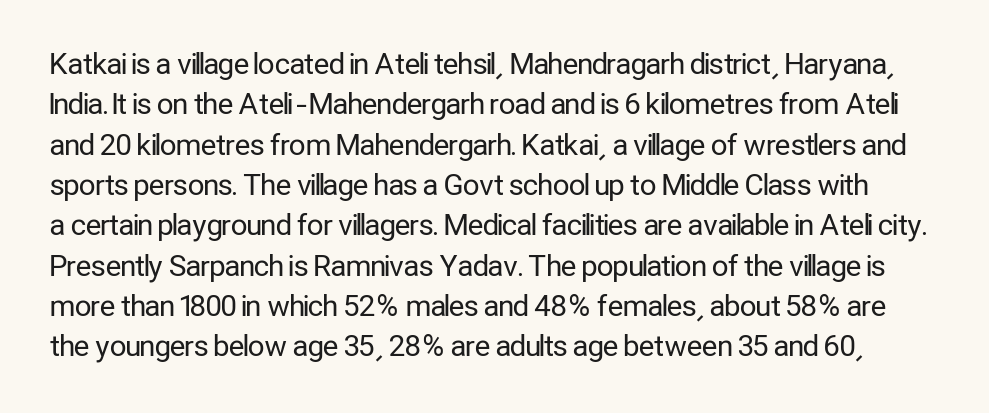
{"serif": "no", "italic": "no", "bold": "no", "weight": "regular", "width": "condensed", "stroke_contrast": "low", "x_height": "medium", "monospaced": "no", "underline": "no", "line_spacing": "normal", "line_spacing_ratio": 1.39, "letter_spacing": "normal", "letter_spacing_em": 0.0, "glyph_px": 29}
